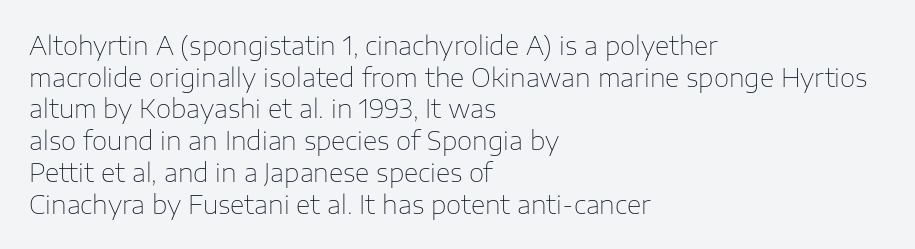
{"italic": "no", "bold": "no", "underline": "no", "align": "left", "line_spacing": "normal", "line_spacing_ratio": 1.27, "letter_spacing": "normal", "letter_spacing_em": 0.0, "glyph_px": 25}
